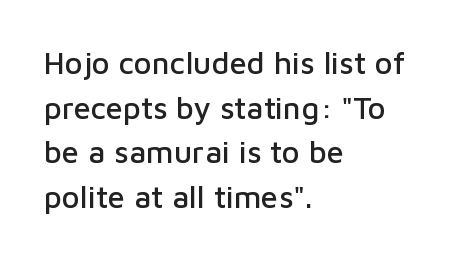
{"serif": "no", "italic": "no", "width": "normal", "stroke_contrast": "low", "x_height": "medium", "monospaced": "no", "underline": "no", "align": "left", "line_spacing": "normal", "line_spacing_ratio": 1.44, "letter_spacing": "normal", "letter_spacing_em": 0.0, "glyph_px": 31}
